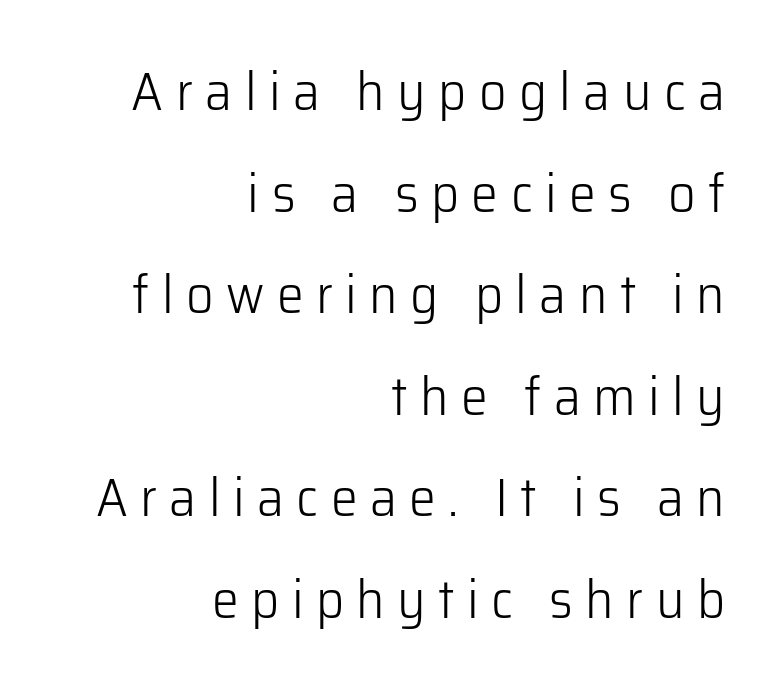
The image shows 54 px light sans-serif type, upright; set right-aligned, line spacing 1.88x, unusually wide letter spacing (+0.23 em), not underlined; low stroke contrast and a medium x-height.
